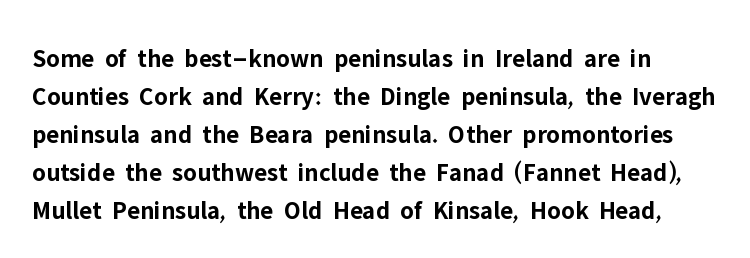
{"italic": "no", "bold": "yes", "underline": "no", "line_spacing": "normal", "line_spacing_ratio": 1.46, "letter_spacing": "normal", "letter_spacing_em": 0.0, "glyph_px": 26}
